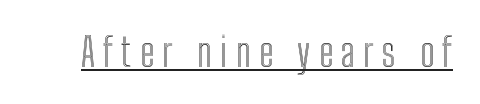
{"italic": "no", "width": "condensed", "x_height": "medium", "monospaced": "no", "underline": "yes", "letter_spacing": "wide", "letter_spacing_em": 0.21, "glyph_px": 39}
